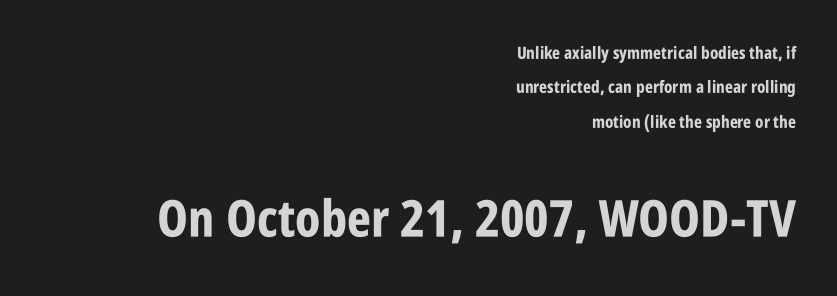
The image shows 51 px bold, condensed sans-serif type, upright; set right-aligned, loose line spacing (2.02x), normal letter spacing, not underlined; the second (bottom) block is 3.0x larger; low stroke contrast and a large x-height.
